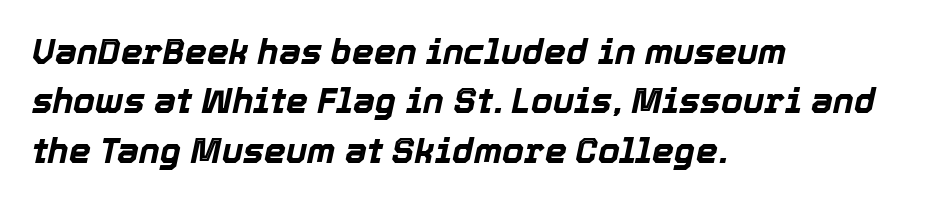
Q: Is the text bold? A: Yes.
Q: Is the text italic (slanted)? A: Yes, it leans right by about 12 degrees.
Q: Is the text underlined? A: No.
Q: How is the paragraph aligned? A: Left-aligned.
Q: Is the spacing between letters normal or unusually wide? A: Normal.
Q: Is the spacing between lines tight, normal or loose? A: Normal.
Q: Width (condensed, normal, or wide)? A: Normal.
Q: x-height? A: Medium.
Q: Monospaced? A: No.
